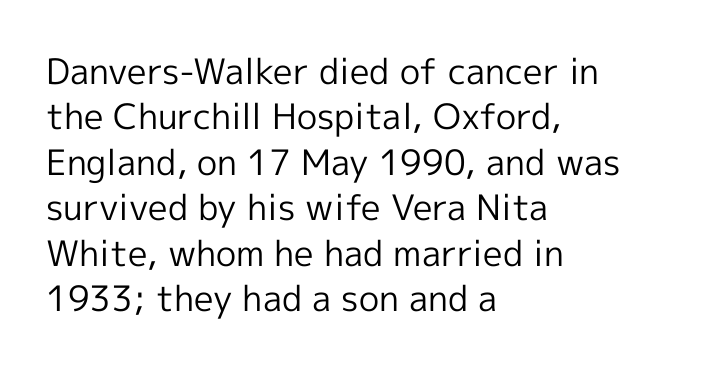
{"serif": "no", "italic": "no", "bold": "no", "weight": "regular", "width": "normal", "x_height": "medium", "monospaced": "no", "underline": "no", "align": "left", "line_spacing": "normal", "line_spacing_ratio": 1.3, "letter_spacing": "normal", "letter_spacing_em": 0.0, "glyph_px": 35}
